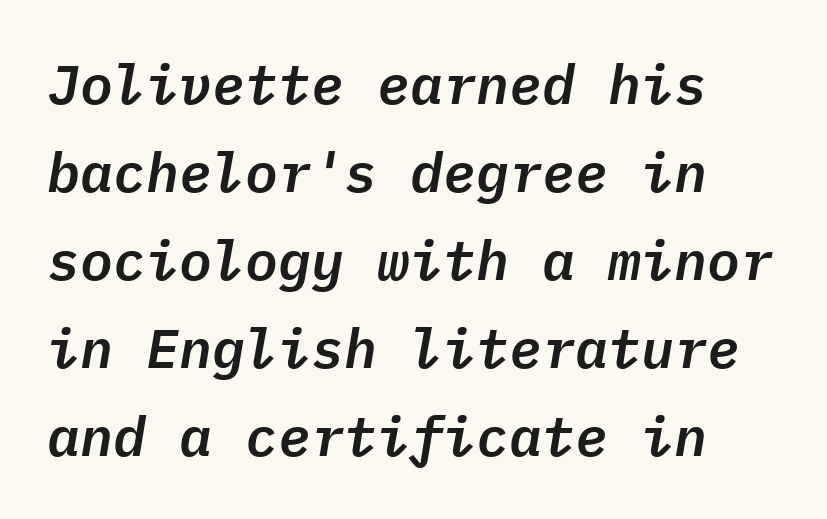
The type is set solid horizontally, with unmodified tracking. Every character sits at an angle, as italics do. Descender tails drop into unmarked territory. The line-height multiplier appears to be the usual default. Spacing verdict: monospaced, one width for all characters.
